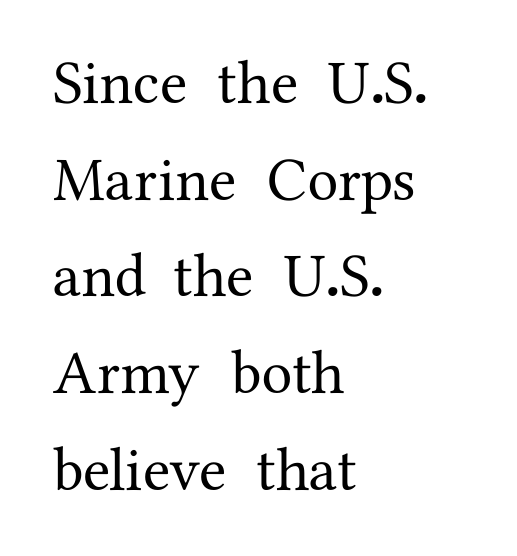
The image shows 62 px serif type, upright; set left-aligned, normal line spacing (1.56x), normal letter spacing, not underlined; medium stroke contrast and a medium x-height.
